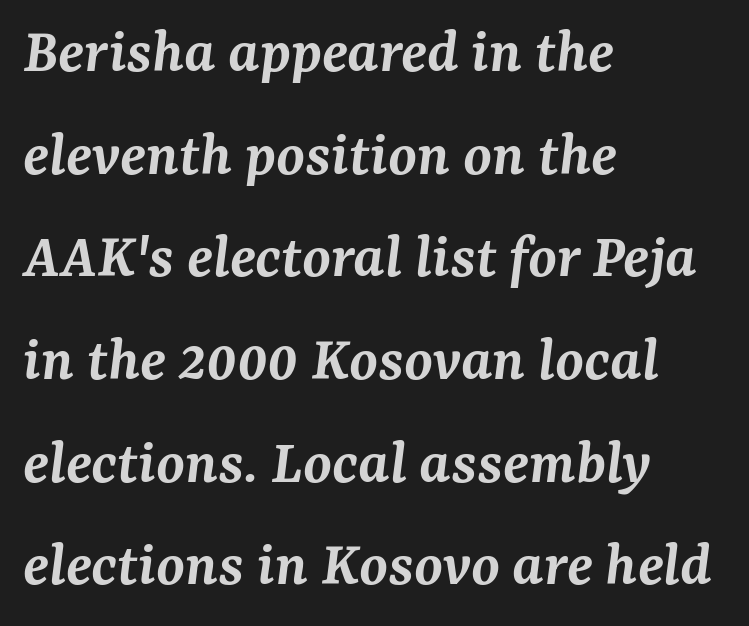
Q: Is the text bold? A: Semi-bold.
Q: Is the text italic (slanted)? A: Yes, it leans right by about 7 degrees.
Q: Is the typeface a serif or a sans-serif typeface? A: Serif.
Q: Is the text underlined? A: No.
Q: How is the paragraph aligned? A: Left-aligned.
Q: Is the spacing between letters normal or unusually wide? A: Normal.
Q: Is the spacing between lines tight, normal or loose? A: Normal.
Q: Width (condensed, normal, or wide)? A: Normal.
Q: Stroke contrast? A: Medium.
Q: x-height? A: Medium.
Q: Monospaced? A: No.
